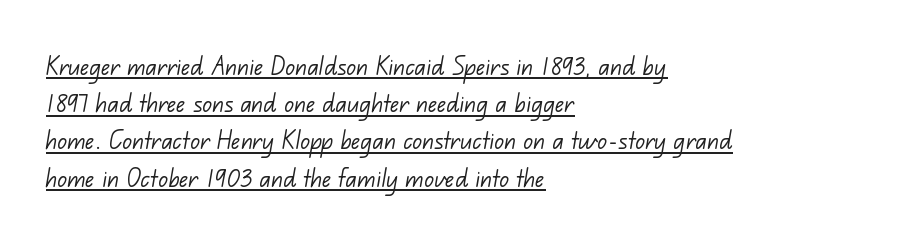
Left-aligned paragraph, ragged on the right. Is this a heavy cut? Hardly; it is regular or lighter. Character widths vary here, with narrow letters taking less room than wide ones. No feet cap the strokes, marking this as sans-serif type.
